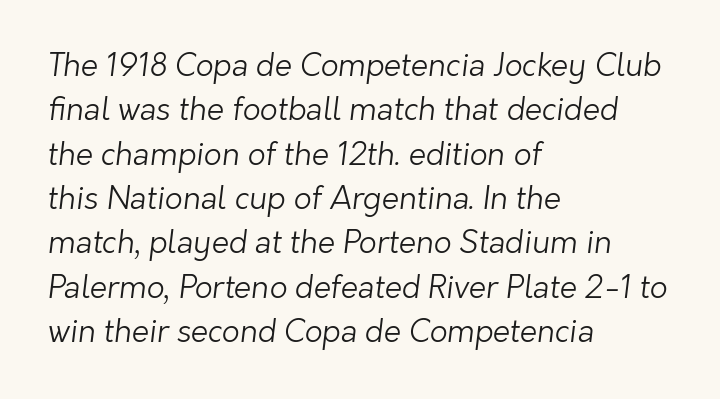
Q: Is the text bold? A: No.
Q: Is the typeface a serif or a sans-serif typeface? A: Sans-serif.
Q: Is the text underlined? A: No.
Q: How is the paragraph aligned? A: Left-aligned.
Q: Is the spacing between letters normal or unusually wide? A: Normal.
Q: Is the spacing between lines tight, normal or loose? A: Normal.
Q: Width (condensed, normal, or wide)? A: Normal.
Q: Stroke contrast? A: Low.
Q: x-height? A: Medium.
Q: Monospaced? A: No.
